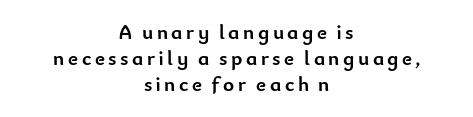
Descenders hang freely into open space. Plenty of ink on the page — the face is bold. Posture: vertical. The rows are spaced the way most documents space them. The paragraph has two soft edges and a firm central axis.
